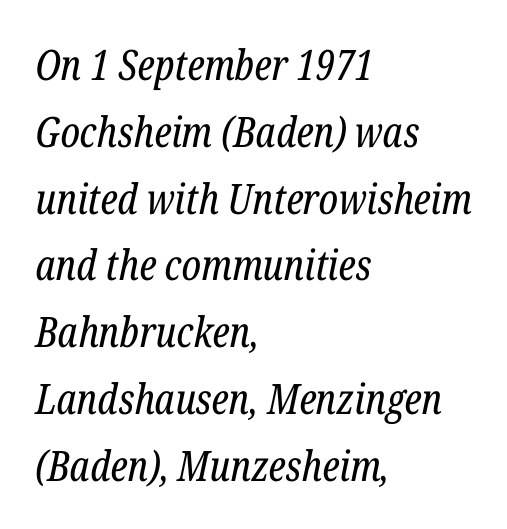
Vertical stems look standard width or narrower in stroke. Looks like regular typesetting: each glyph gets only the width it needs. These lines were composed using italics. The font family rendered here belongs to the serif group. Rule under the text: the space is simply empty.
